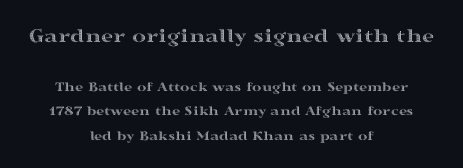
No italicization has been applied; the sample stays upright. Nothing unusual about the tracking: characters are spaced as the font intends. Top chunk: large. Bottom chunk: small. Beneath every word, the page is bare. The lines are quadded center.
